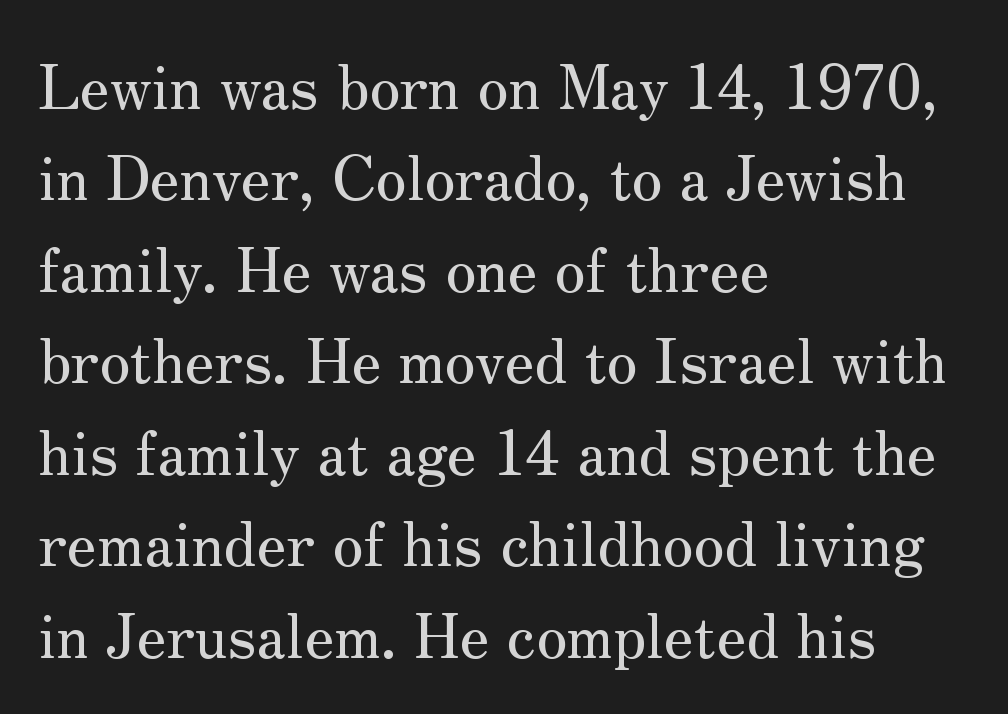
The image shows 61 px serif type, upright; set left-aligned, normal line spacing (1.5x), normal letter spacing, not underlined; medium stroke contrast and a small x-height.
